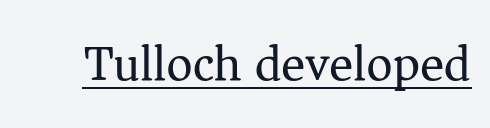
Q: Is the text bold? A: No.
Q: Is the text italic (slanted)? A: No, it is upright.
Q: Is the typeface a serif or a sans-serif typeface? A: Serif.
Q: Is the text underlined? A: Yes.
Q: Is the spacing between letters normal or unusually wide? A: Normal.
Q: Width (condensed, normal, or wide)? A: Normal.
Q: Stroke contrast? A: Medium.
Q: x-height? A: Medium.
Q: Monospaced? A: No.
